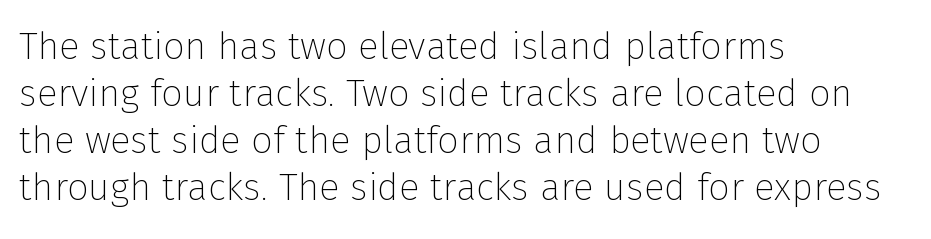
The weight would be labelled regular, book, light, or lighter still. Nothing unusual about the tracking: characters are spaced as the font intends. This is the regular roman posture of the typeface. A sans-serif font was chosen for this passage.
